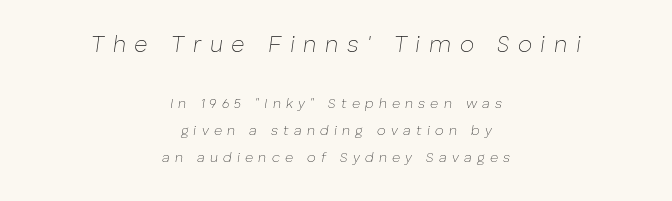
Q: Is the text bold? A: No.
Q: Is the text italic (slanted)? A: Yes, it leans right by about 8 degrees.
Q: Is the text underlined? A: No.
Q: How is the paragraph aligned? A: Centered.
Q: Is the spacing between letters normal or unusually wide? A: Unusually wide.
Q: Is the spacing between lines tight, normal or loose? A: Loose.
Q: Which block of text is set in a larger size, the first (top) or the second (bottom)? A: The first (top) one.
